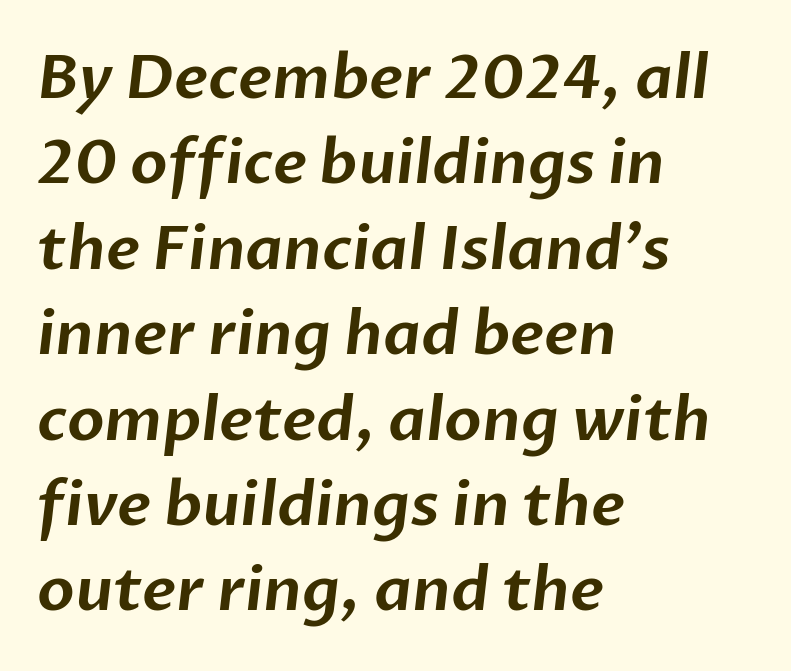
The passage shown is not underscored anywhere. Varying glyph widths throughout — classic text-font behaviour. Compared with typical paragraphs, the rows here are spaced about the same. Nothing unusual about the tracking: characters are spaced as the font intends. Is this a sans? Yes — the strokes have no serifs.
